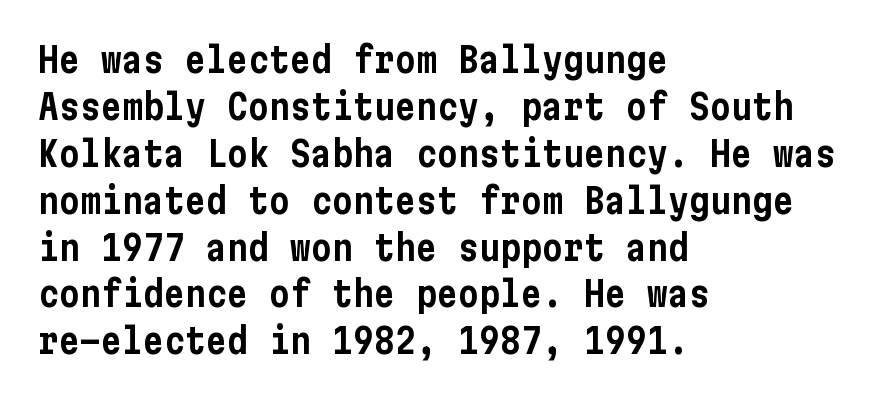
Inter-character spacing is left at the font's built-in metrics. The space beneath each line is pristine and unruled. Type style note: lacks serifs. The specimen reads as upright at a glance.
